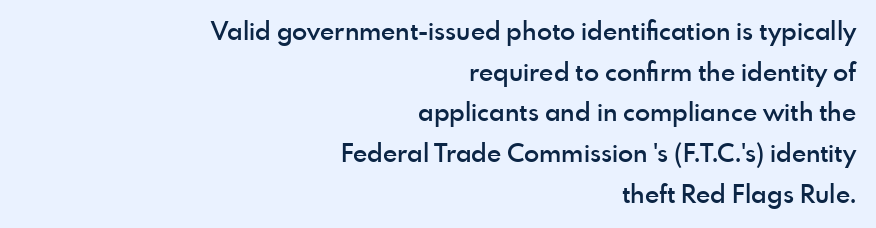
The image shows 25 px text type, upright; set right-aligned, normal line spacing (1.63x), normal letter spacing, not underlined.
